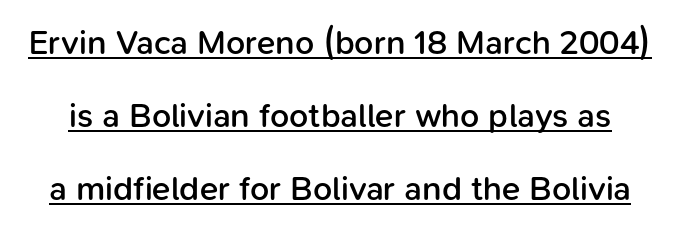
Q: Is the text bold? A: Semi-bold.
Q: Is the text italic (slanted)? A: No, it is upright.
Q: Is the typeface a serif or a sans-serif typeface? A: Sans-serif.
Q: Is the text underlined? A: Yes.
Q: Is the spacing between letters normal or unusually wide? A: Normal.
Q: Is the spacing between lines tight, normal or loose? A: Loose.
Q: Width (condensed, normal, or wide)? A: Normal.
Q: Stroke contrast? A: Low.
Q: x-height? A: Medium.
Q: Monospaced? A: No.
